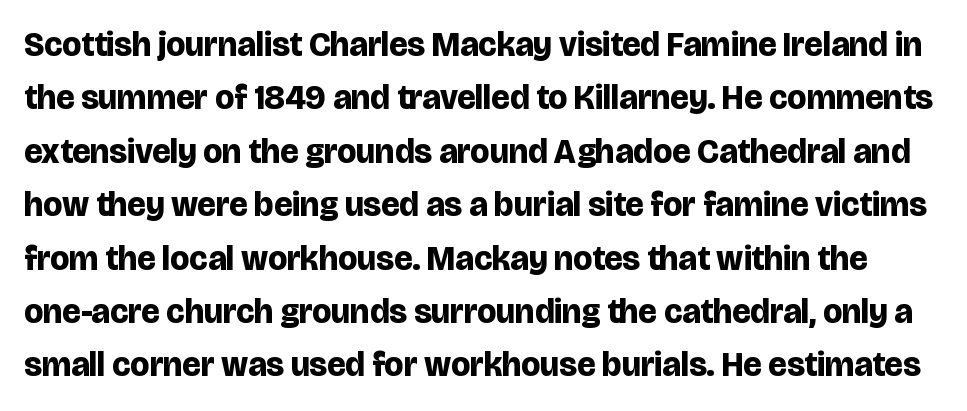
Descenders hang freely into open space. The tracking reads as untouched default to a designer's eye. Pretty heavy lettering here — definitely bold. Do the letters lean? They stand straight. Does the type have serifs? No, each stem ends abruptly. How would I describe the line gaps? Plain and ordinary.
